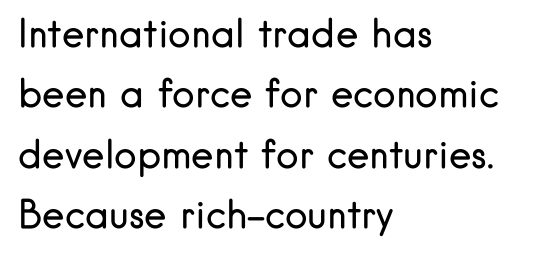
{"serif": "no", "italic": "no", "bold": "no", "weight": "regular", "width": "normal", "stroke_contrast": "low", "x_height": "small", "monospaced": "no", "underline": "no", "align": "left", "line_spacing": "normal", "line_spacing_ratio": 1.59, "letter_spacing": "normal", "letter_spacing_em": 0.0, "glyph_px": 38}
